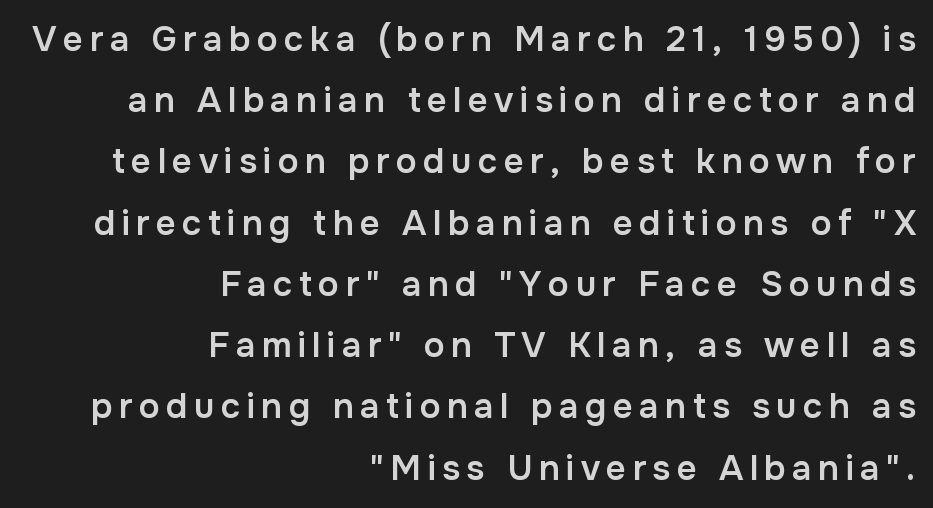
The image shows 35 px semibold sans-serif type, upright; set right-aligned, line spacing 1.75x, not underlined; low stroke contrast and a medium x-height.
